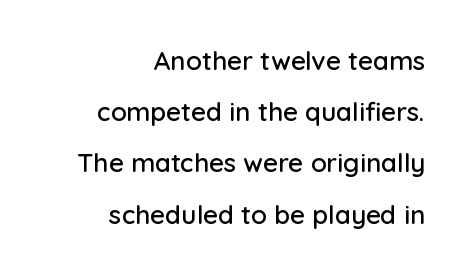
Q: Is the text italic (slanted)? A: No, it is upright.
Q: Is the text underlined? A: No.
Q: How is the paragraph aligned? A: Right-aligned.
Q: Is the spacing between letters normal or unusually wide? A: Normal.
Q: Is the spacing between lines tight, normal or loose? A: Loose.
